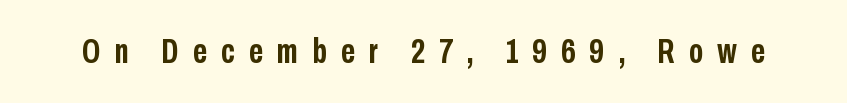
The line texture is sparse and dotted thanks to wide tracking. The passage shown is typeset with a sans-serif family. You can tell it's not italic because the verticals are truly vertical. No word sits above an underline. Spacing verdict: proportional, widths tailored to each character. Weight check: bold — yes, fully.
